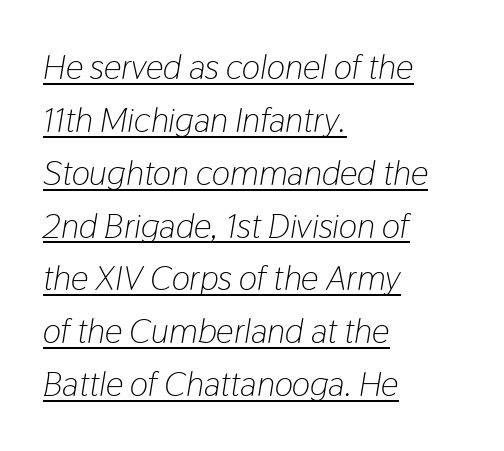
The image shows 35 px light, condensed type, italic (leaning right); set left-aligned, normal line spacing (1.51x), normal letter spacing, underlined; low stroke contrast and a medium x-height.
